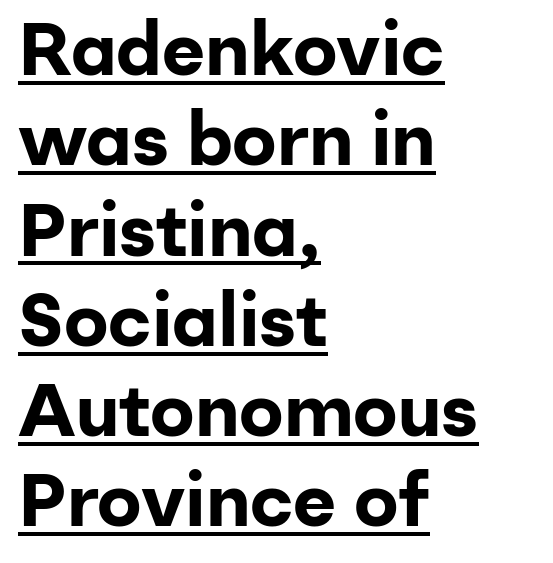
Q: Is the text bold? A: Yes.
Q: Is the text italic (slanted)? A: No, it is upright.
Q: Is the typeface a serif or a sans-serif typeface? A: Sans-serif.
Q: Is the text underlined? A: Yes.
Q: How is the paragraph aligned? A: Left-aligned.
Q: Is the spacing between letters normal or unusually wide? A: Normal.
Q: Width (condensed, normal, or wide)? A: Normal.
Q: Stroke contrast? A: Low.
Q: x-height? A: Medium.
Q: Monospaced? A: No.
